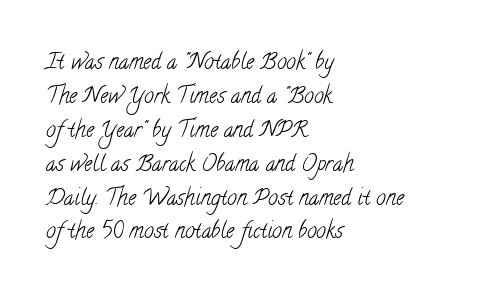
Q: Is the text bold? A: No.
Q: Is the text underlined? A: No.
Q: How is the paragraph aligned? A: Left-aligned.
Q: Is the spacing between letters normal or unusually wide? A: Normal.
Q: Is the spacing between lines tight, normal or loose? A: Normal.
